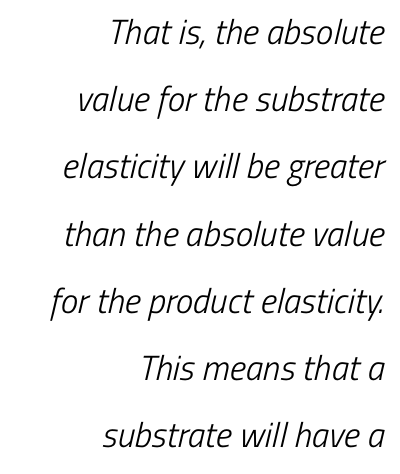
The image shows 35 px light, condensed sans-serif type; set right-aligned, loose line spacing (1.92x), normal letter spacing, not underlined; low stroke contrast and a medium x-height.
